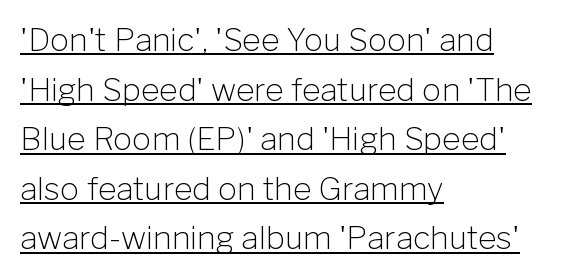
Q: Is the text bold? A: No.
Q: Is the text italic (slanted)? A: No, it is upright.
Q: Is the typeface a serif or a sans-serif typeface? A: Sans-serif.
Q: Is the text underlined? A: Yes.
Q: How is the paragraph aligned? A: Left-aligned.
Q: Is the spacing between letters normal or unusually wide? A: Normal.
Q: Is the spacing between lines tight, normal or loose? A: Normal.
Q: Width (condensed, normal, or wide)? A: Normal.
Q: Stroke contrast? A: Low.
Q: x-height? A: Medium.
Q: Monospaced? A: No.
